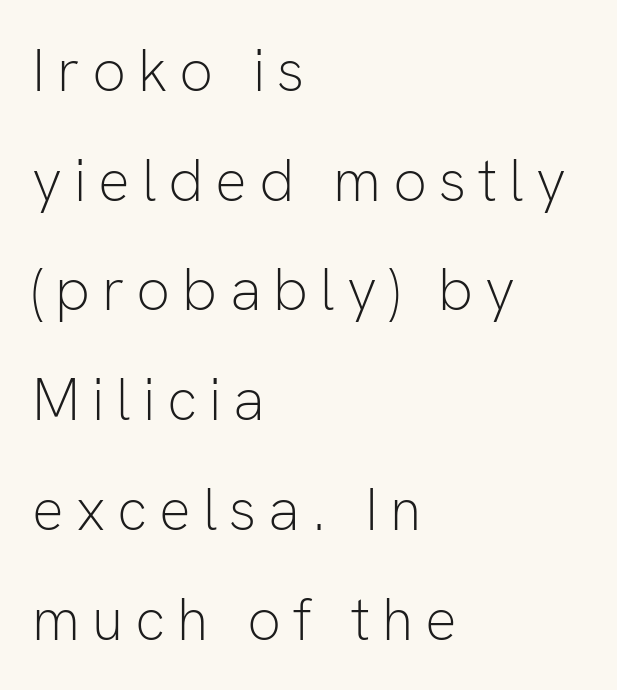
{"serif": "no", "italic": "no", "bold": "no", "weight": "light", "width": "normal", "stroke_contrast": "low", "x_height": "medium", "monospaced": "no", "underline": "no", "align": "left", "line_spacing_ratio": 1.86, "letter_spacing": "wide", "letter_spacing_em": 0.2, "glyph_px": 59}
